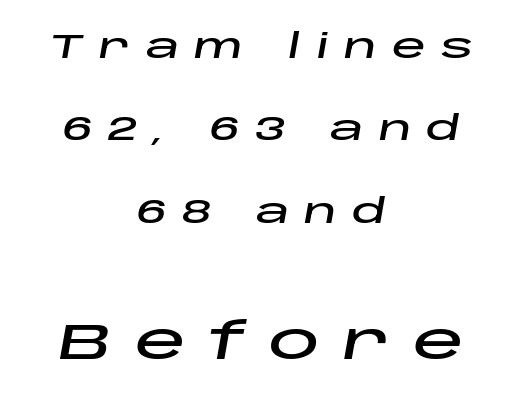
The image shows 51 px wide type, italic (leaning right); set centered, loose line spacing (2.42x), unusually wide letter spacing (+0.44 em), not underlined; the second (bottom) block is 1.5x larger; low stroke contrast and a large x-height.
